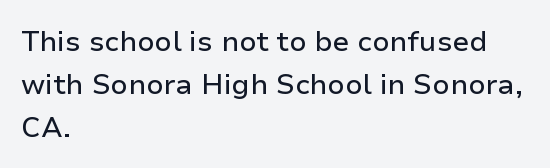
The image shows 28 px sans-serif type, upright; set left-aligned, normal line spacing (1.54x), normal letter spacing, not underlined; low stroke contrast and a medium x-height.
